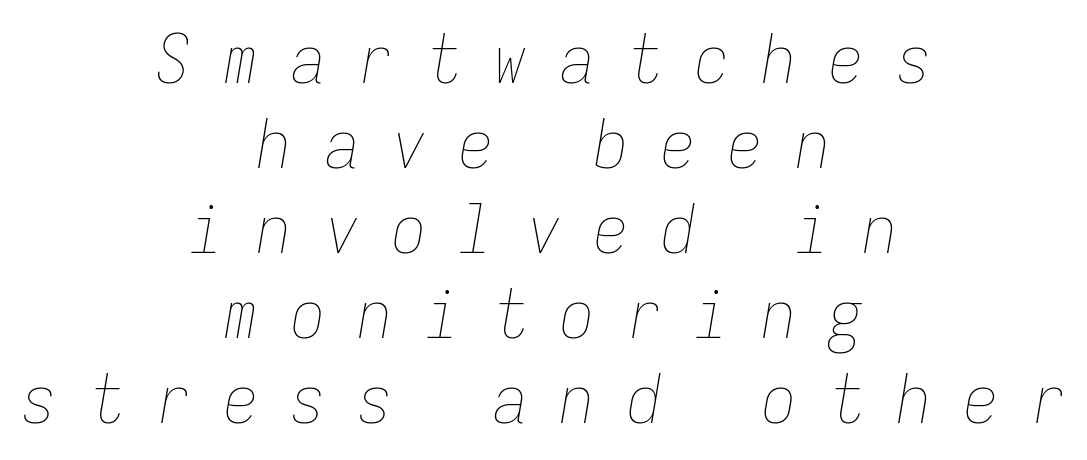
The designer left line spacing at the default. Unmarked baselines from the first word to the last. The strokes are not fattened; the text isn't bold. Is this a fixed-width face? Yes — each glyph sits in an identical cell.
